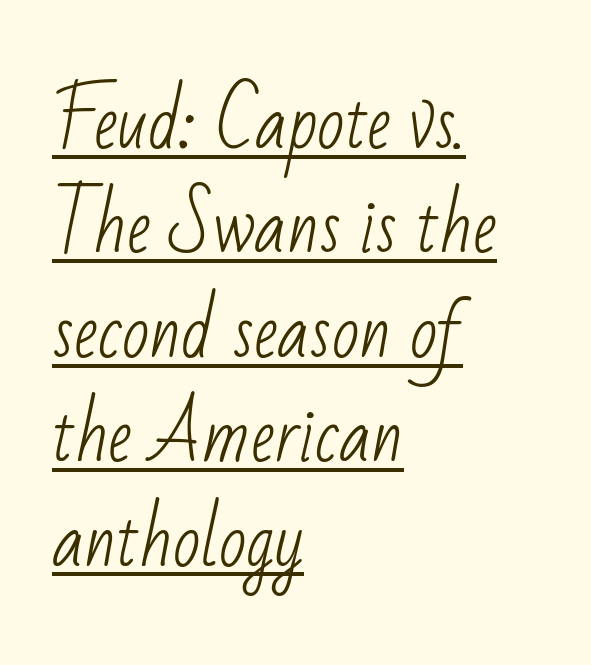
{"serif": "no", "bold": "no", "weight": "light", "width": "condensed", "stroke_contrast": "low", "x_height": "small", "monospaced": "no", "underline": "yes", "align": "left", "line_spacing": "normal", "line_spacing_ratio": 1.45, "letter_spacing": "normal", "letter_spacing_em": 0.0, "glyph_px": 72}
